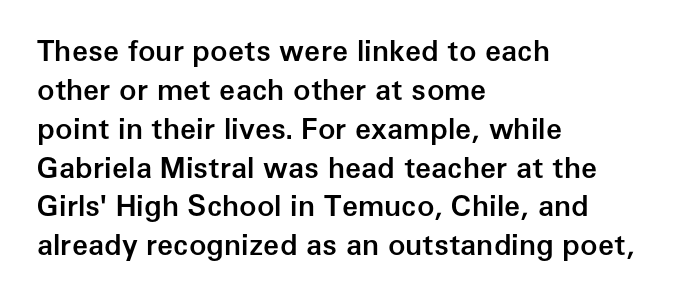
{"serif": "no", "italic": "no", "bold": "semi", "weight": "semibold", "width": "normal", "stroke_contrast": "low", "x_height": "medium", "monospaced": "no", "underline": "no", "align": "left", "line_spacing": "normal", "line_spacing_ratio": 1.34, "letter_spacing": "normal", "letter_spacing_em": 0.0, "glyph_px": 29}
